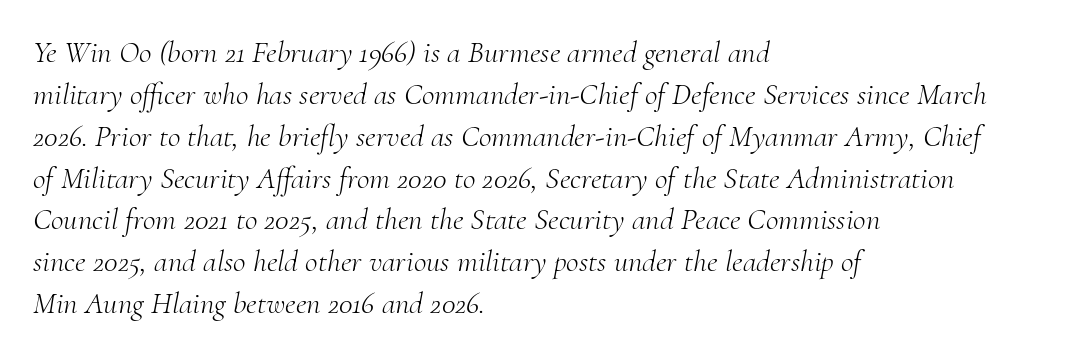
{"serif": "yes", "italic": "yes", "lean": "right", "slant_degrees": 10, "bold": "no", "weight": "light", "width": "normal", "stroke_contrast": "medium", "x_height": "small", "monospaced": "no", "underline": "no", "align": "left", "line_spacing": "normal", "line_spacing_ratio": 1.35, "letter_spacing": "normal", "letter_spacing_em": 0.0, "glyph_px": 31}
